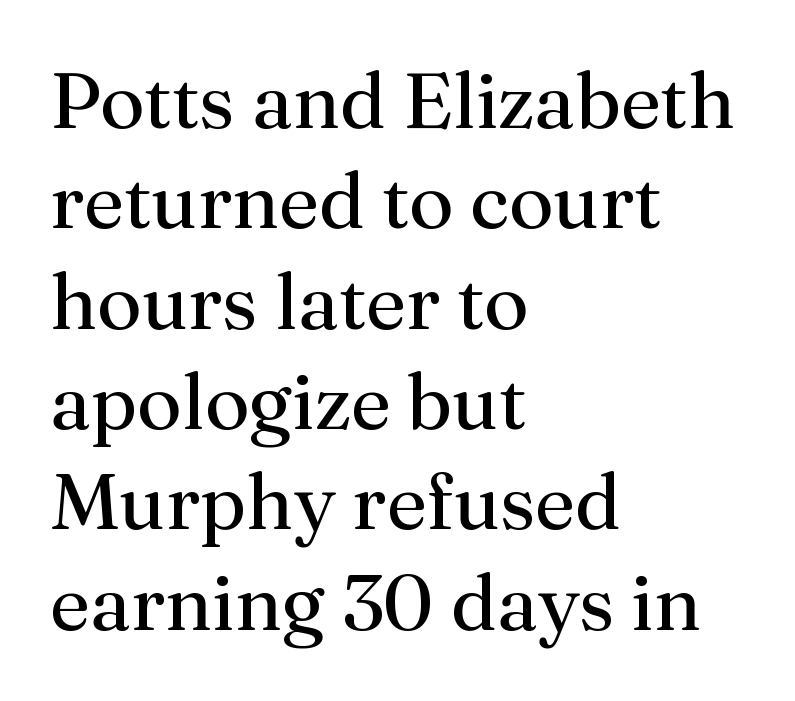
The baseline area is clear. The axis of the letterforms is exactly vertical. The letters sit at their default tracking, neither squeezed nor spread. Serifs: yes, visible at the terminals of the letterforms. Quick note: interline space is typical. The rendering uses natural spacing where letterforms have individual widths.
